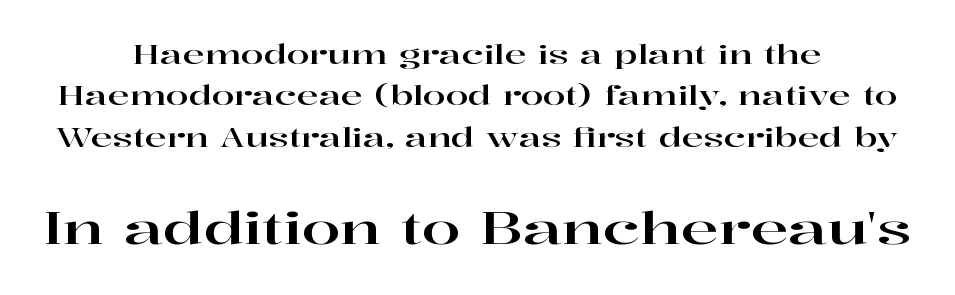
The face used here is proportionally spaced, like ordinary book or web type. The letters stand upright; this is a roman face. Bigger letters appear in the bottom chunk; the top chunk is reduced. Old-style or modern, the face here clearly has serifs.
